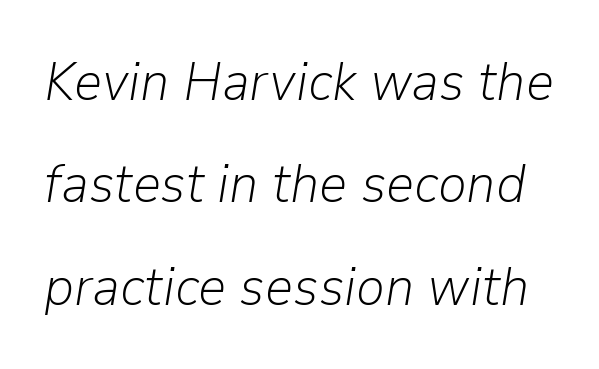
Q: Is the text bold? A: No.
Q: Is the text italic (slanted)? A: Yes, it leans right by about 9 degrees.
Q: Is the text underlined? A: No.
Q: Is the spacing between letters normal or unusually wide? A: Normal.
Q: Width (condensed, normal, or wide)? A: Normal.
Q: Stroke contrast? A: Low.
Q: x-height? A: Medium.
Q: Monospaced? A: No.
